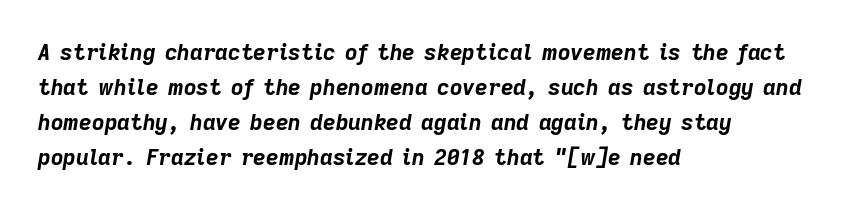
A full-strength bold gives these letters their thick strokes. Regarding leading, the lines here are spaced in the standard way. This sample is left-justified, so line endings fall wherever the words run out. Each row of text sits above clean, open space.
